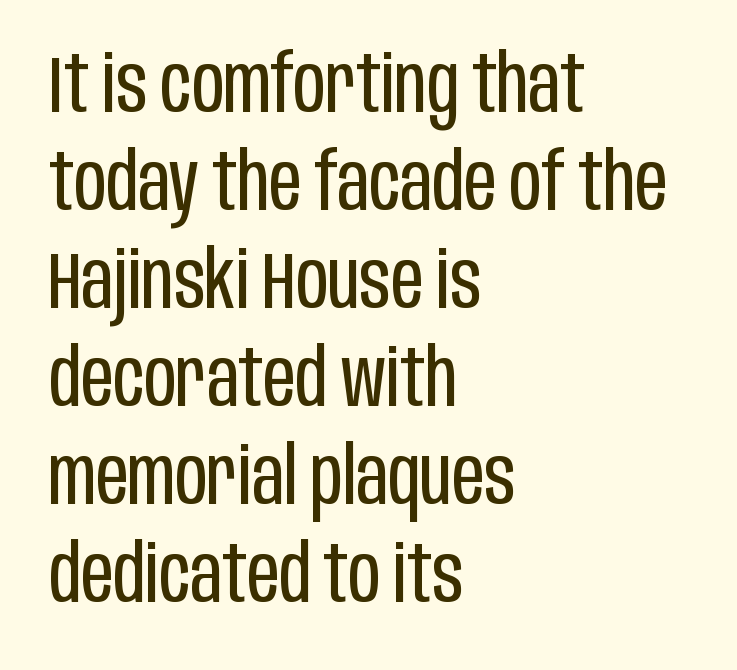
Q: Is the text bold? A: No.
Q: Is the text italic (slanted)? A: No, it is upright.
Q: Is the typeface a serif or a sans-serif typeface? A: Sans-serif.
Q: Is the text underlined? A: No.
Q: How is the paragraph aligned? A: Left-aligned.
Q: Is the spacing between letters normal or unusually wide? A: Normal.
Q: Width (condensed, normal, or wide)? A: Condensed.
Q: Stroke contrast? A: Low.
Q: x-height? A: Large.
Q: Monospaced? A: No.
